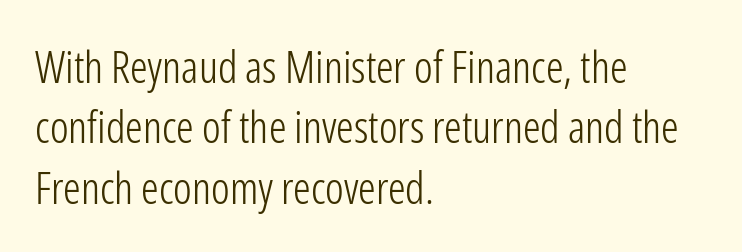
A typesetter would call this zero additional tracking. The lines sit at an ordinary, default distance from one another. These lines were composed using upright roman letters. Examine the stroke ends and you'll find no serifs. Which margin do the lines hug? The left one — the right edge is uneven. A bare baseline throughout the passage.
